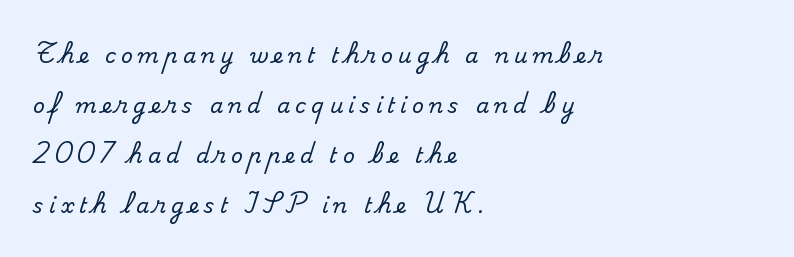
These lines are set flush left with a ragged right edge. Students, observe: this is what heavily led, spacious text looks like. Quick note: underline off.
